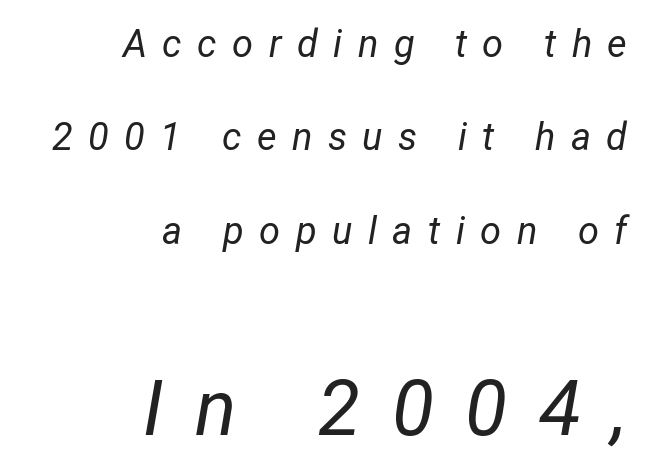
The paragraph shown leans on its right margin. Anything drawn beneath the words? Only blank space. Slanted lettering throughout. Students, note that the glyphs here are deliberately spaced far apart.
